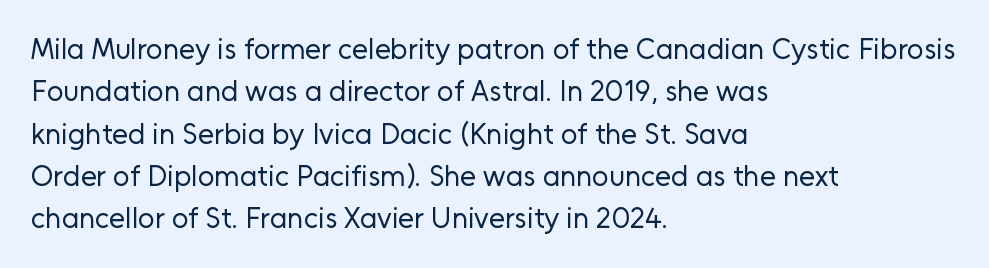
Q: Is the text bold? A: No.
Q: Is the text italic (slanted)? A: No, it is upright.
Q: Is the typeface a serif or a sans-serif typeface? A: Sans-serif.
Q: Is the text underlined? A: No.
Q: How is the paragraph aligned? A: Left-aligned.
Q: Is the spacing between letters normal or unusually wide? A: Normal.
Q: Is the spacing between lines tight, normal or loose? A: Normal.
Q: Width (condensed, normal, or wide)? A: Normal.
Q: Stroke contrast? A: Low.
Q: x-height? A: Medium.
Q: Monospaced? A: No.
